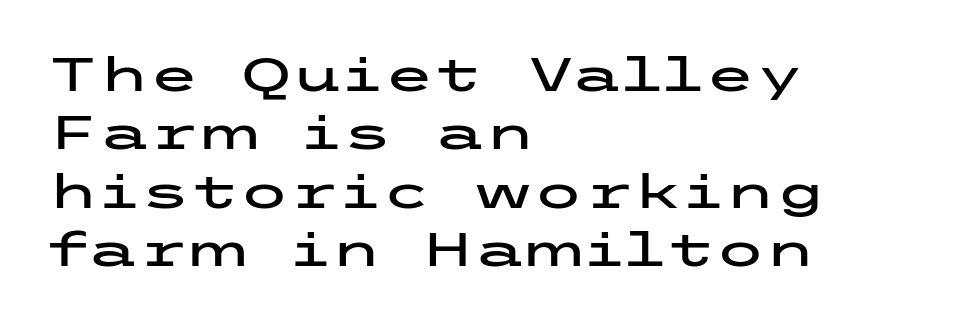
{"serif": "no", "italic": "no", "width": "wide", "stroke_contrast": "low", "x_height": "medium", "underline": "no", "align": "left", "line_spacing": "normal", "line_spacing_ratio": 1.27, "letter_spacing": "normal", "letter_spacing_em": 0.0, "glyph_px": 46}
